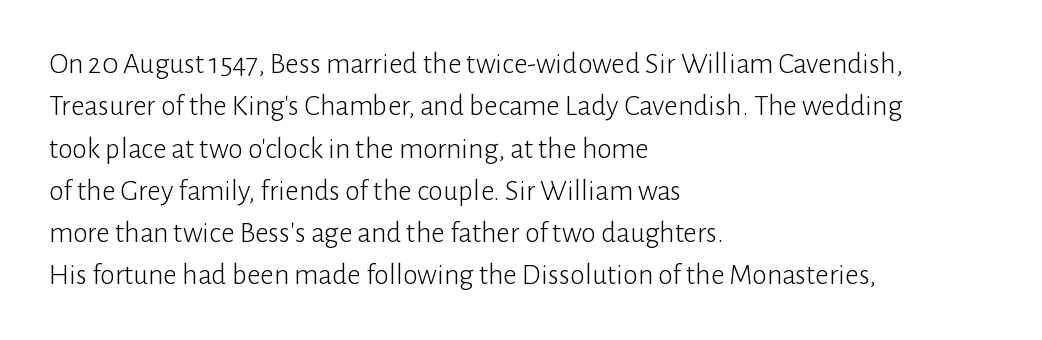
The image shows 30 px light sans-serif type, upright; set left-aligned, normal line spacing (1.41x), normal letter spacing, not underlined; low stroke contrast and a medium x-height.
